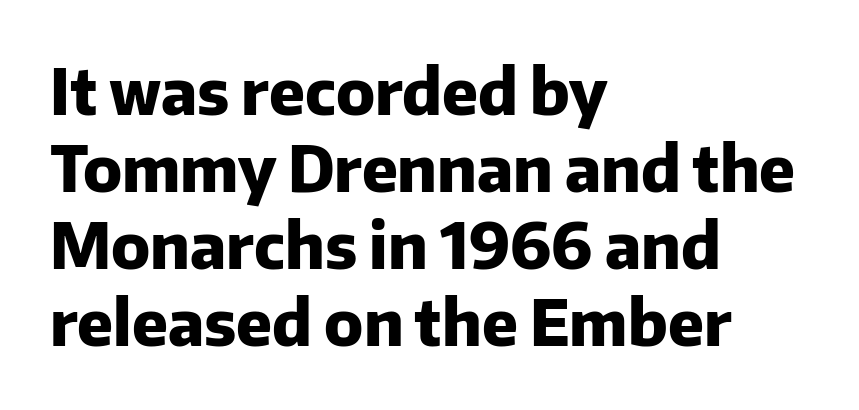
Rendered with straight, roman letterforms. Descenders hang freely into open space. Letterform terminals end flat and unadorned throughout the passage. You could call the tracking neutral — neither tight nor loose. How heavy is the stroke? Heavy — this is a bold.
